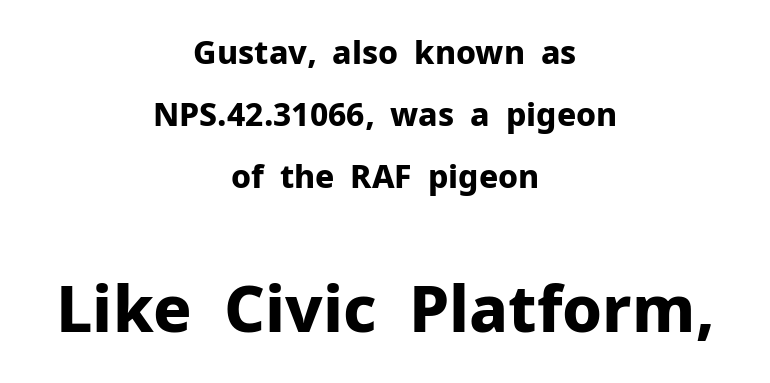
{"serif": "no", "italic": "no", "bold": "yes", "weight": "bold", "width": "normal", "stroke_contrast": "low", "x_height": "medium", "monospaced": "no", "underline": "no", "align": "center", "line_spacing": "loose", "line_spacing_ratio": 1.93, "letter_spacing": "normal", "letter_spacing_em": 0.0, "larger_block": "second", "size_ratio": 2.0, "glyph_px": 64}
